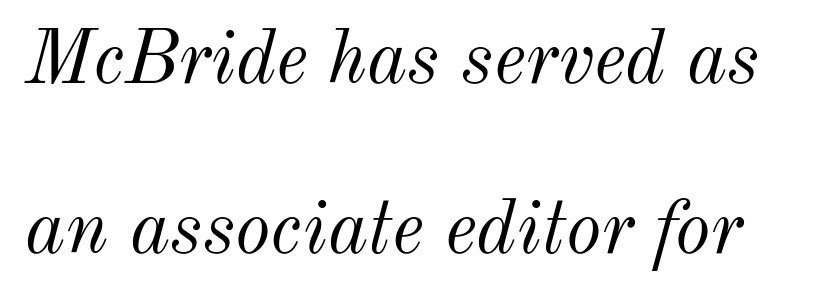
Q: Is the text bold? A: No.
Q: Is the text italic (slanted)? A: Yes, it leans right by about 12 degrees.
Q: Is the text underlined? A: No.
Q: Is the spacing between letters normal or unusually wide? A: Normal.
Q: Is the spacing between lines tight, normal or loose? A: Loose.
Q: Width (condensed, normal, or wide)? A: Normal.
Q: Stroke contrast? A: Medium.
Q: x-height? A: Small.
Q: Monospaced? A: No.
